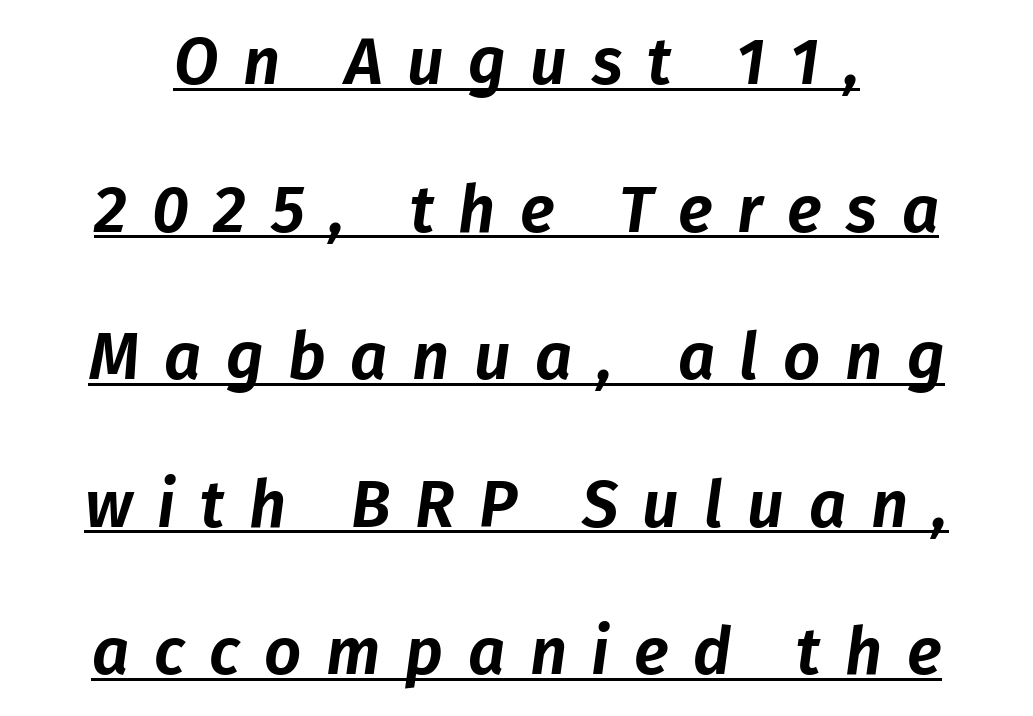
Q: Is the text italic (slanted)? A: Yes, it leans right by about 8 degrees.
Q: Is the text underlined? A: Yes.
Q: Is the spacing between letters normal or unusually wide? A: Unusually wide.
Q: Is the spacing between lines tight, normal or loose? A: Loose.
Q: Width (condensed, normal, or wide)? A: Normal.
Q: Stroke contrast? A: Low.
Q: x-height? A: Medium.
Q: Monospaced? A: No.
